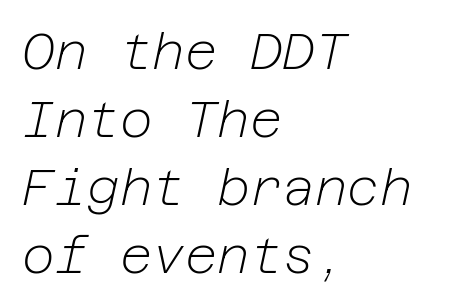
The image shows 50 px light type, italic (leaning right); set left-aligned, normal line spacing (1.36x), normal letter spacing, not underlined; low stroke contrast and a medium x-height.
